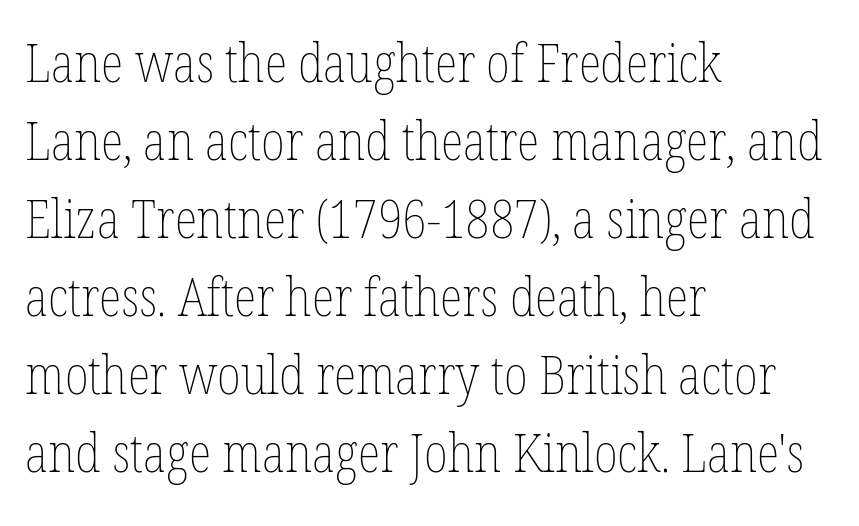
The image shows 53 px thin, condensed type, upright; set left-aligned, normal line spacing (1.47x), normal letter spacing, not underlined; low stroke contrast and a medium x-height.
